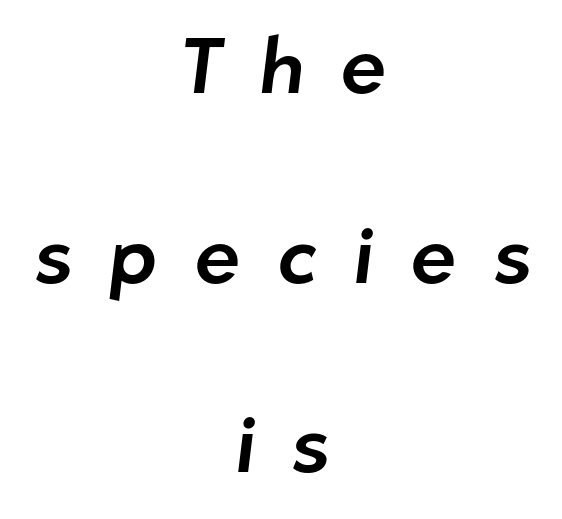
Q: Is the typeface a serif or a sans-serif typeface? A: Sans-serif.
Q: Is the text underlined? A: No.
Q: How is the paragraph aligned? A: Centered.
Q: Is the spacing between letters normal or unusually wide? A: Unusually wide.
Q: Is the spacing between lines tight, normal or loose? A: Loose.
Q: Width (condensed, normal, or wide)? A: Normal.
Q: Stroke contrast? A: Low.
Q: x-height? A: Medium.
Q: Monospaced? A: No.
